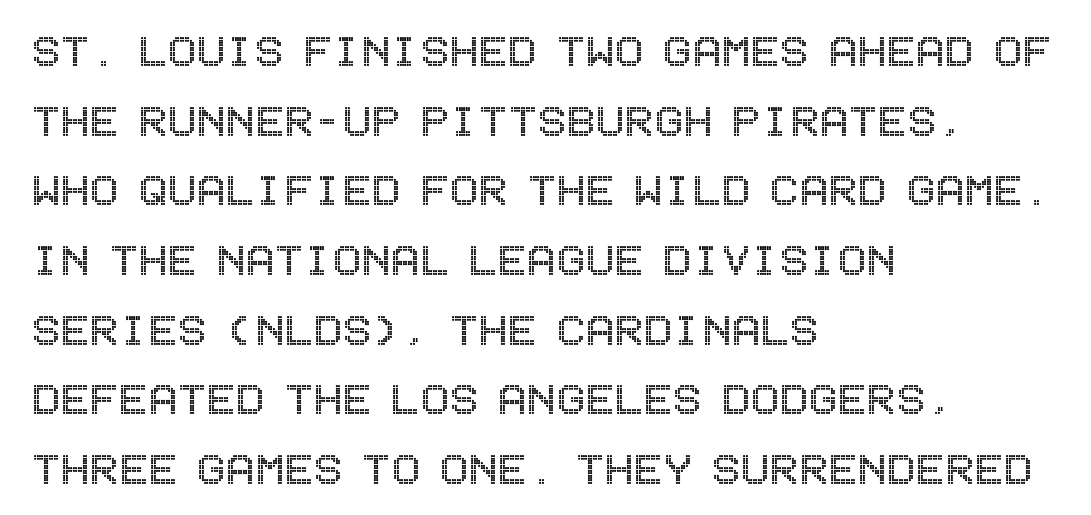
Q: Is the text italic (slanted)? A: No, it is upright.
Q: Is the text underlined? A: No.
Q: How is the paragraph aligned? A: Left-aligned.
Q: Is the spacing between letters normal or unusually wide? A: Normal.
Q: Is the spacing between lines tight, normal or loose? A: Normal.
Q: Width (condensed, normal, or wide)? A: Condensed.
Q: x-height? A: Large.
